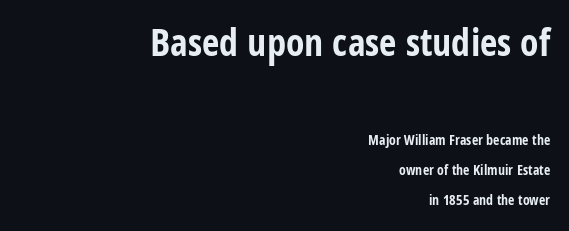
The image shows 38 px bold, condensed sans-serif type, upright; set right-aligned, loose line spacing (2.15x), normal letter spacing, not underlined; the first (top) block is 2.71x larger; low stroke contrast and a large x-height.
